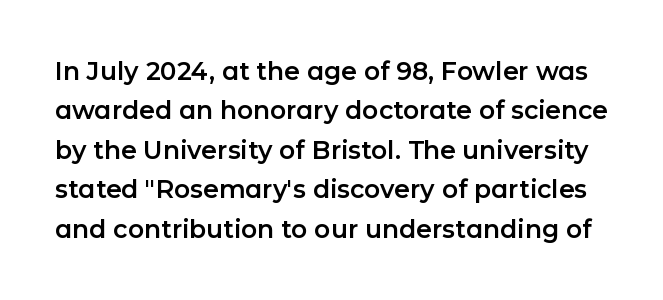
Q: Is the text italic (slanted)? A: No, it is upright.
Q: Is the text underlined? A: No.
Q: Is the spacing between letters normal or unusually wide? A: Normal.
Q: Is the spacing between lines tight, normal or loose? A: Normal.
